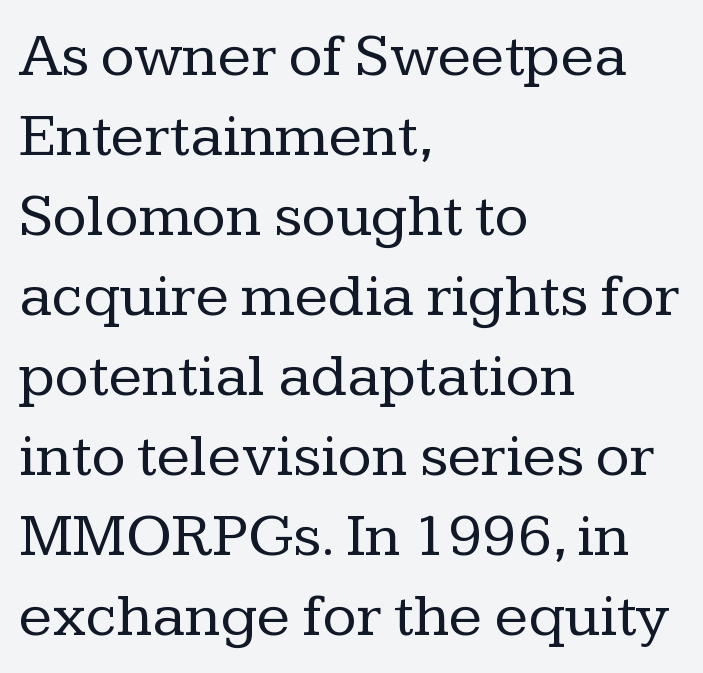
Q: Is the text bold? A: No.
Q: Is the text italic (slanted)? A: No, it is upright.
Q: Is the typeface a serif or a sans-serif typeface? A: Serif.
Q: Is the text underlined? A: No.
Q: How is the paragraph aligned? A: Left-aligned.
Q: Is the spacing between letters normal or unusually wide? A: Normal.
Q: Is the spacing between lines tight, normal or loose? A: Normal.
Q: Width (condensed, normal, or wide)? A: Normal.
Q: Stroke contrast? A: Low.
Q: x-height? A: Medium.
Q: Monospaced? A: No.
